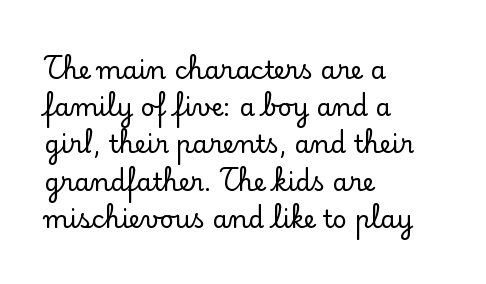
{"italic": "no", "underline": "no", "align": "left", "line_spacing": "normal", "line_spacing_ratio": 1.49, "letter_spacing": "normal", "letter_spacing_em": 0.0, "glyph_px": 25}
